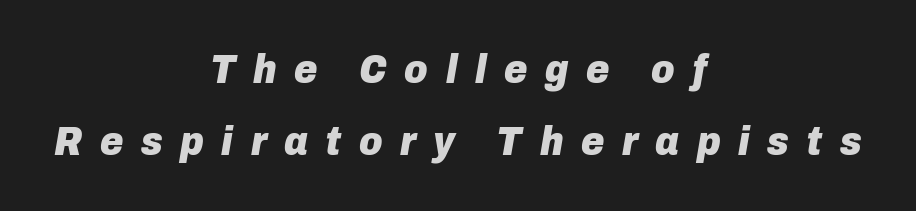
The typography opts for an oblique posture over an upright one. Character widths vary here, with narrow letters taking less room than wide ones. Quick note: underline off. What stands out about the letter spacing? Its width — letters are far apart.
